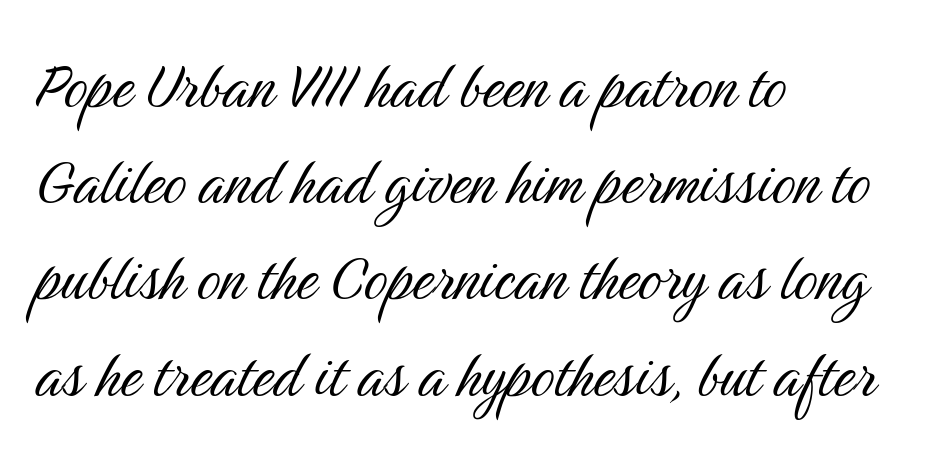
The image shows 74 px light, condensed sans-serif type; set left-aligned, normal line spacing (1.3x), normal letter spacing, not underlined; medium stroke contrast and a medium x-height.
